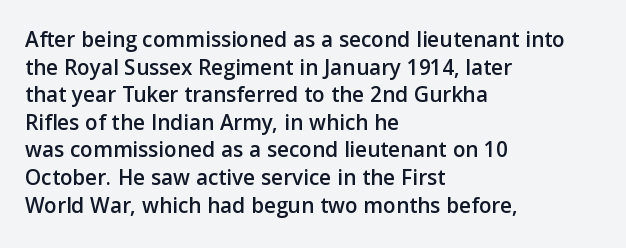
Q: Is the text italic (slanted)? A: No, it is upright.
Q: Is the text underlined? A: No.
Q: How is the paragraph aligned? A: Left-aligned.
Q: Is the spacing between letters normal or unusually wide? A: Normal.
